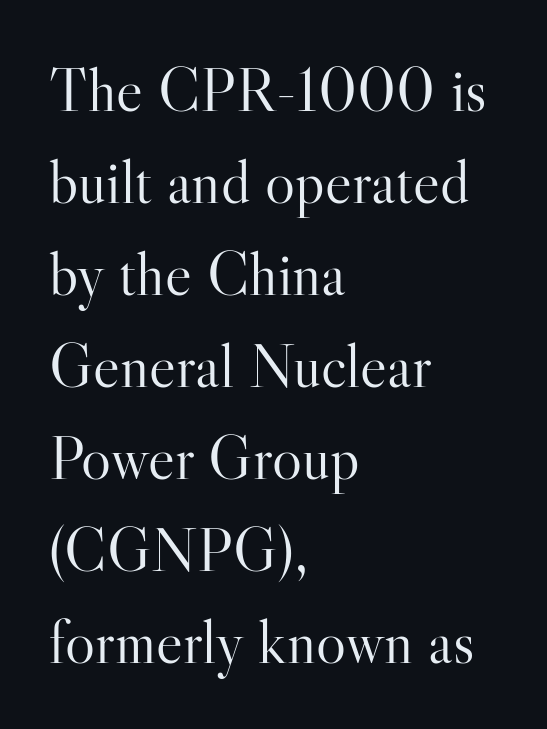
The image shows 63 px light serif type, upright; set left-aligned, normal line spacing (1.46x), normal letter spacing, not underlined; high stroke contrast and a small x-height.
